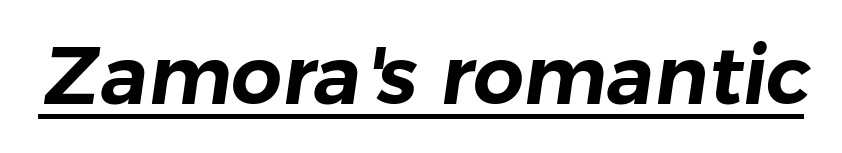
{"serif": "no", "width": "normal", "stroke_contrast": "low", "x_height": "medium", "monospaced": "no", "underline": "yes", "letter_spacing": "normal", "letter_spacing_em": 0.0, "glyph_px": 80}
